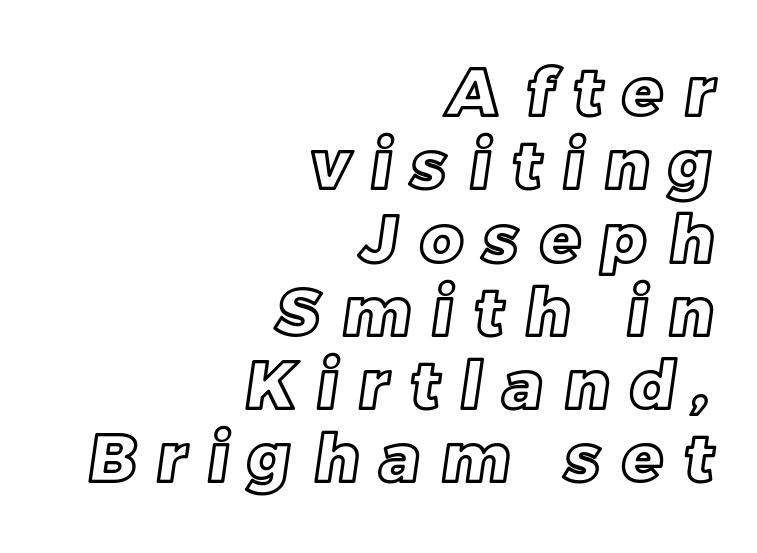
{"width": "normal", "x_height": "large", "monospaced": "no", "underline": "no", "align": "right", "line_spacing": "tight", "line_spacing_ratio": 1.11, "letter_spacing": "wide", "letter_spacing_em": 0.32, "glyph_px": 66}
